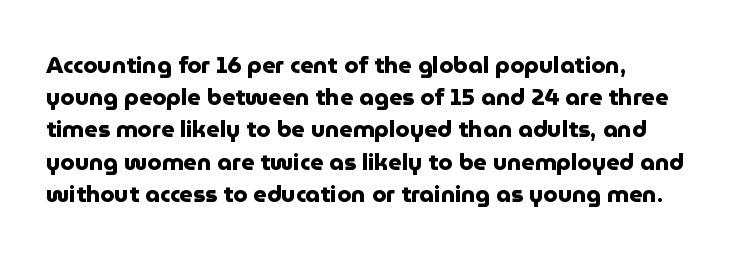
Any mark beneath the type? The region is blank. Italic? Not at all — the glyphs are vertical. The rendering uses a bold face; every stroke is thick and dark. The vertical gap from one line to the next is medium.
